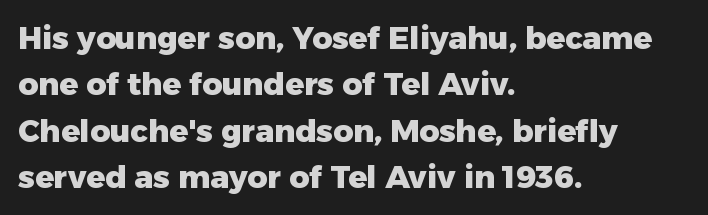
The image shows 31 px heavy sans-serif type, upright; set left-aligned, normal line spacing (1.5x), normal letter spacing, not underlined; low stroke contrast and a medium x-height.
